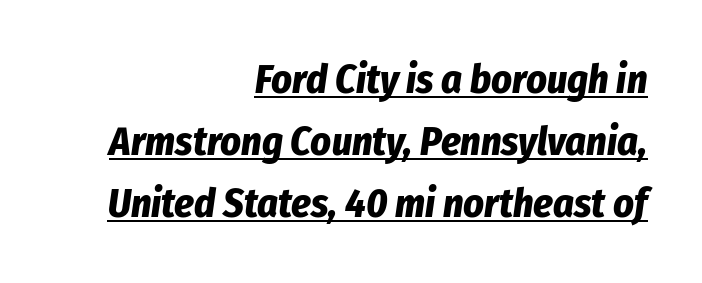
The rendering applies a slant to the glyphs. Looks like regular typesetting: each glyph gets only the width it needs. The compositor pushed each line to the right boundary. Heavy, bold letterforms.
